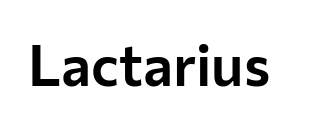
{"serif": "no", "italic": "no", "width": "normal", "stroke_contrast": "low", "x_height": "medium", "monospaced": "no", "underline": "no", "letter_spacing": "normal", "letter_spacing_em": 0.0, "glyph_px": 57}
